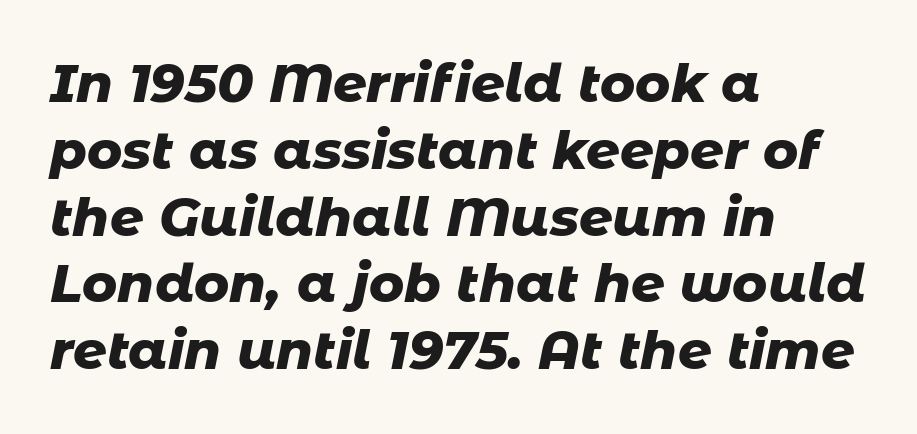
The image shows 53 px heavy type, italic (leaning right); set left-aligned, normal line spacing (1.26x), normal letter spacing, not underlined; low stroke contrast and a medium x-height.
